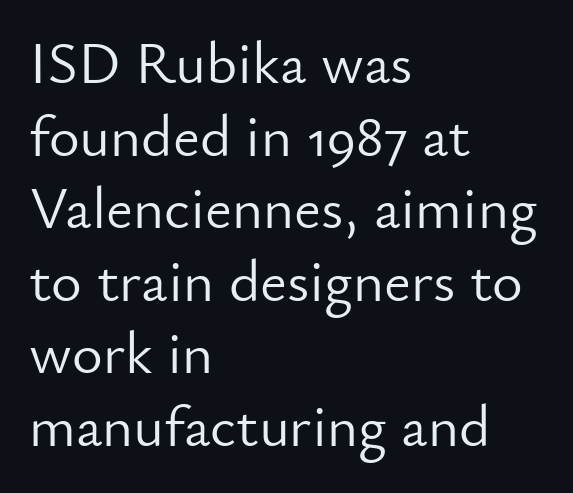
Q: Is the text bold? A: No.
Q: Is the text italic (slanted)? A: No, it is upright.
Q: Is the typeface a serif or a sans-serif typeface? A: Sans-serif.
Q: Is the text underlined? A: No.
Q: How is the paragraph aligned? A: Left-aligned.
Q: Is the spacing between letters normal or unusually wide? A: Normal.
Q: Width (condensed, normal, or wide)? A: Normal.
Q: Stroke contrast? A: Low.
Q: x-height? A: Small.
Q: Monospaced? A: No.
